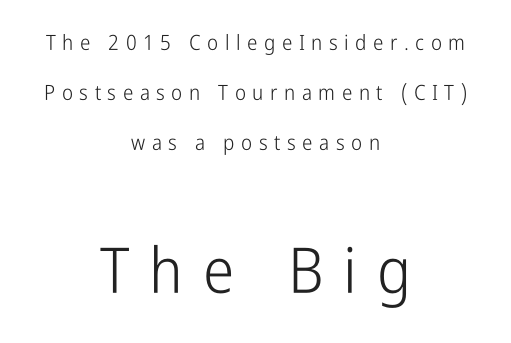
Is the letter spacing exaggerated? Yes — the characters are pushed far apart. Are there feet on the stems? There aren't — it's a sans. Glance below the letters and you will spot only blank space. Each stroke keeps to a modest, everyday thickness or less. These lines are rendered in a variable-pitch font. A typesetter would mark this as roman, not italic.
